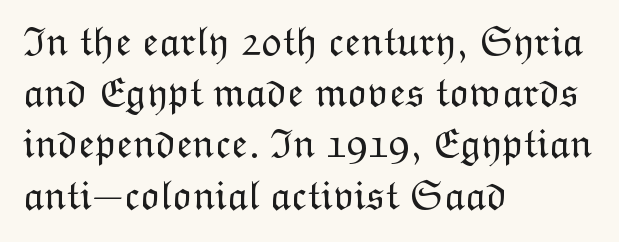
Proportional: the letters do not fall into vertical columns. This rendering features lettering with no underline. A student would call this left alignment; a typographer would say flush left, rag right. This is not heavy type; no bold has been used. The typography opts for an upright posture over an oblique one.
